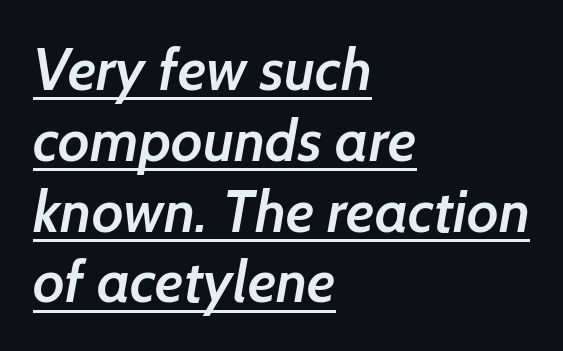
{"serif": "no", "bold": "semi", "weight": "semibold", "width": "normal", "stroke_contrast": "low", "x_height": "medium", "monospaced": "no", "underline": "yes", "align": "left", "line_spacing_ratio": 1.2, "letter_spacing": "normal", "letter_spacing_em": 0.0, "glyph_px": 59}
